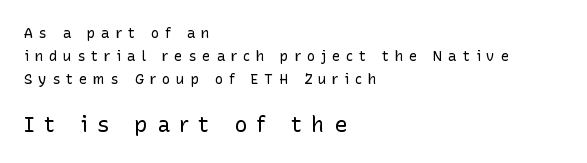
The image shows 22 px text type, upright; set left-aligned, normal line spacing (1.66x), unusually wide letter spacing (+0.42 em), not underlined; the second (bottom) block is 1.57x larger.
